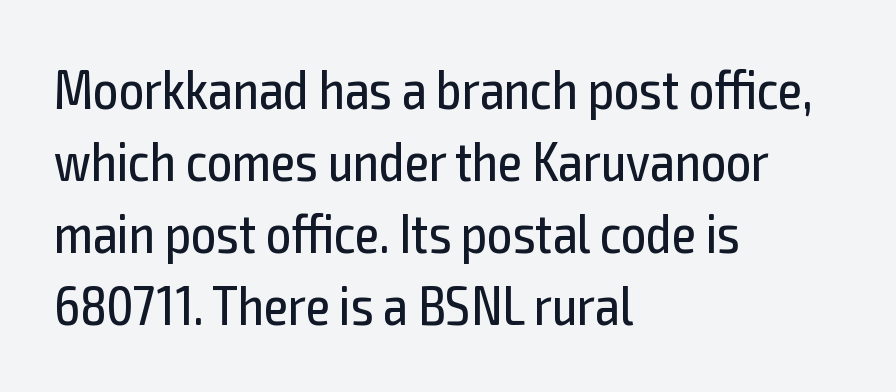
Q: Is the text bold? A: No.
Q: Is the text italic (slanted)? A: No, it is upright.
Q: Is the typeface a serif or a sans-serif typeface? A: Sans-serif.
Q: Is the text underlined? A: No.
Q: How is the paragraph aligned? A: Left-aligned.
Q: Is the spacing between letters normal or unusually wide? A: Normal.
Q: Is the spacing between lines tight, normal or loose? A: Normal.
Q: Width (condensed, normal, or wide)? A: Condensed.
Q: x-height? A: Medium.
Q: Monospaced? A: No.
